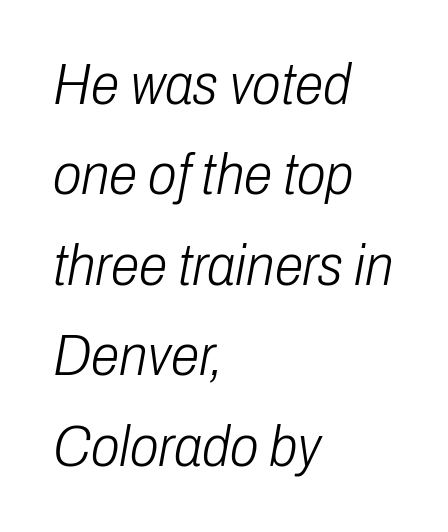
The image shows 58 px light, condensed type, italic (leaning right); set left-aligned, normal line spacing (1.56x), normal letter spacing, not underlined; low stroke contrast and a medium x-height.
